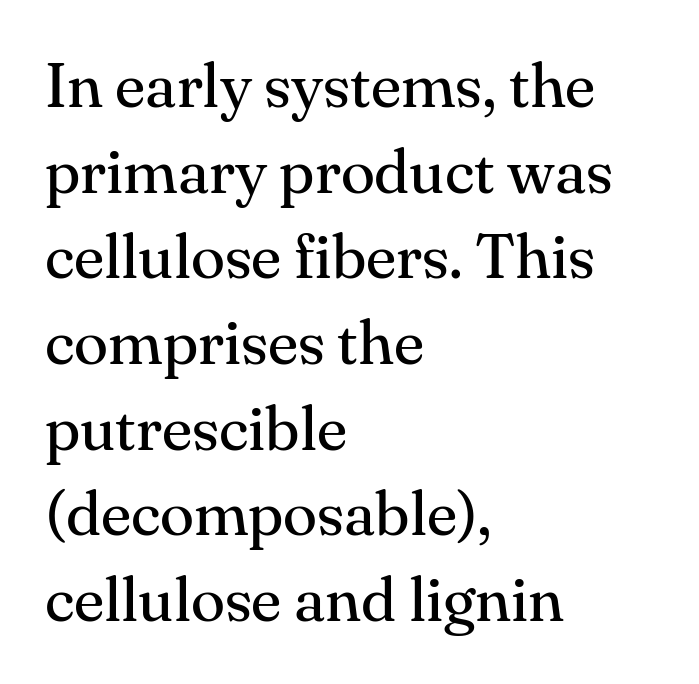
Do the characters align in a grid? No, the font is proportional. No heavy texture on the line: the type isn't bold. These lines keep a tight, regular rhythm from letter to letter. These lines are composed in type with serifs.
